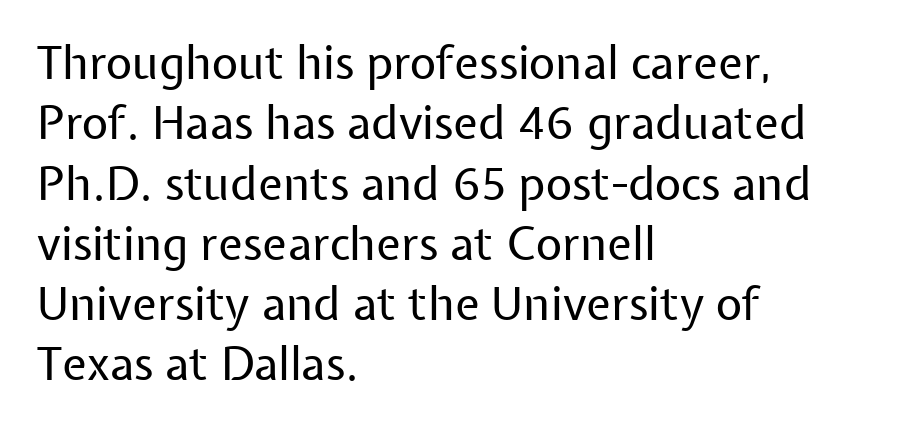
Q: Is the text bold? A: No.
Q: Is the text italic (slanted)? A: No, it is upright.
Q: Is the typeface a serif or a sans-serif typeface? A: Sans-serif.
Q: Is the text underlined? A: No.
Q: How is the paragraph aligned? A: Left-aligned.
Q: Is the spacing between letters normal or unusually wide? A: Normal.
Q: Is the spacing between lines tight, normal or loose? A: Normal.
Q: Width (condensed, normal, or wide)? A: Normal.
Q: Stroke contrast? A: Low.
Q: x-height? A: Medium.
Q: Monospaced? A: No.
